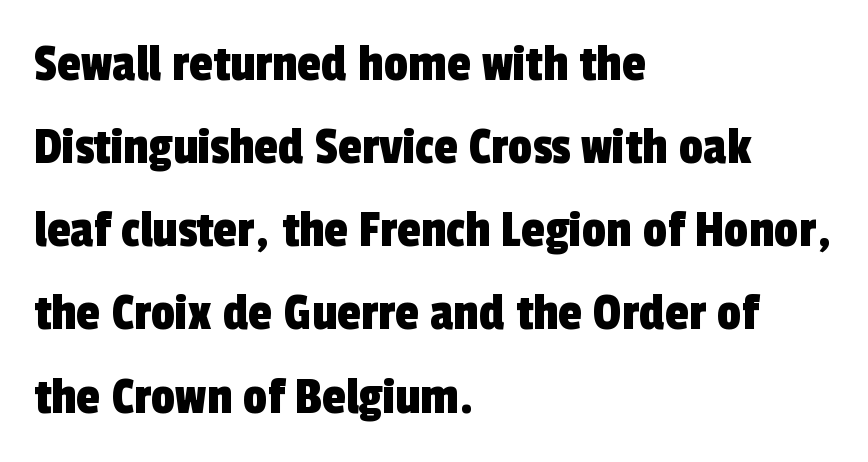
One-word summary of the alignment: left. The passage shown stacks its lines at a standard gap. You could not count columns in this text — the font is proportionally spaced. Regarding serifs, this sample does without them. The area under the type is left untouched. Inter-character spacing is left at the font's built-in metrics.
